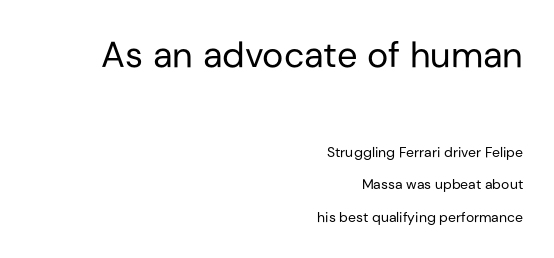
The image shows 36 px regular-weight sans-serif type, upright; set right-aligned, loose line spacing (2.31x), normal letter spacing, not underlined; the first (top) block is 2.57x larger; low stroke contrast and a medium x-height.
